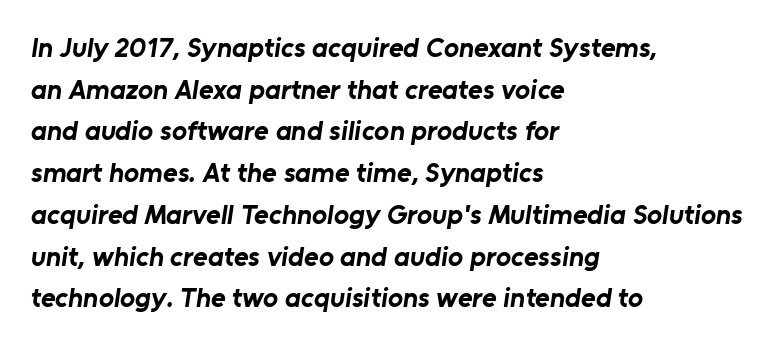
The image shows 28 px bold sans-serif type; set left-aligned, normal line spacing (1.49x), normal letter spacing, not underlined; low stroke contrast and a medium x-height.
